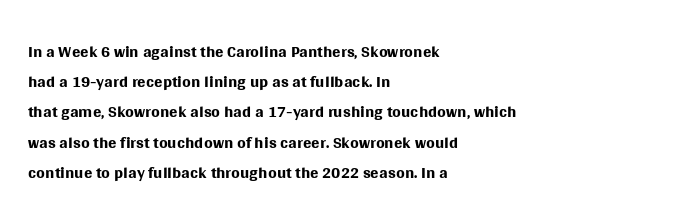
{"italic": "no", "bold": "no", "underline": "no", "align": "left", "line_spacing_ratio": 1.21, "letter_spacing": "normal", "letter_spacing_em": 0.0, "glyph_px": 25}
